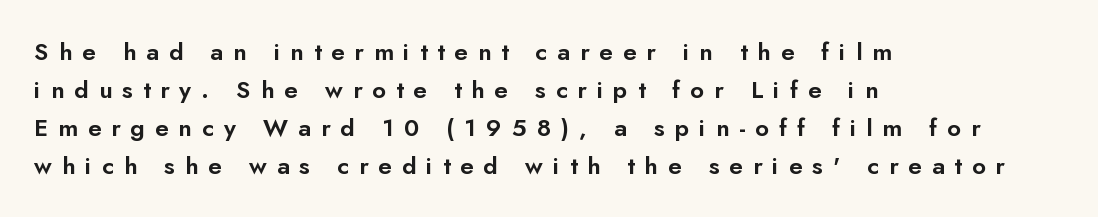
{"italic": "no", "underline": "no", "align": "left", "line_spacing": "normal", "line_spacing_ratio": 1.58, "letter_spacing": "wide", "letter_spacing_em": 0.42, "glyph_px": 24}
